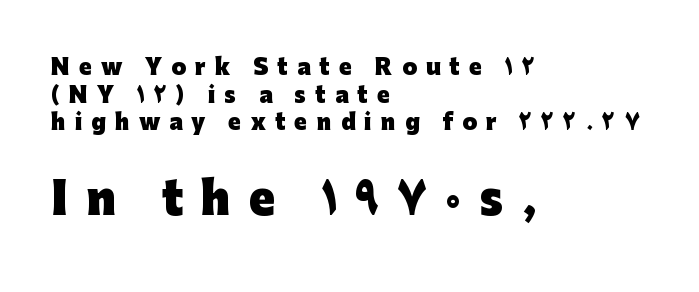
The image shows 42 px heavy sans-serif type, upright; set left-aligned, normal line spacing (1.31x), unusually wide letter spacing (+0.44 em), not underlined; the second (bottom) block is 2.0x larger; low stroke contrast and a medium x-height.
